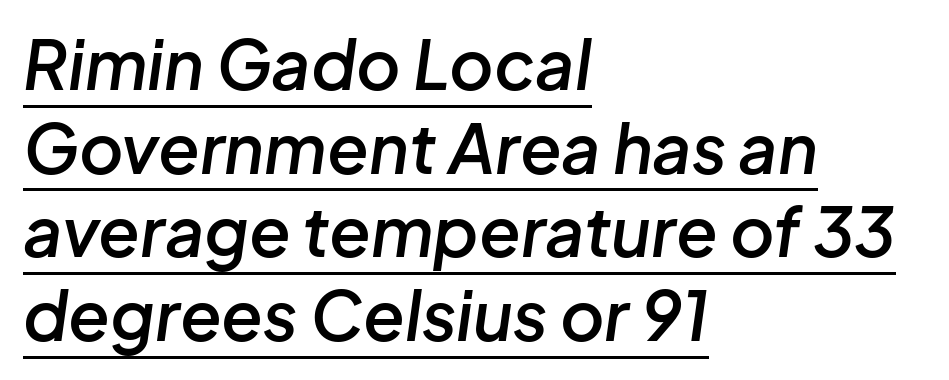
The image shows 68 px semibold type, italic (leaning right); set left-aligned, line spacing 1.23x, normal letter spacing, underlined; low stroke contrast and a medium x-height.
